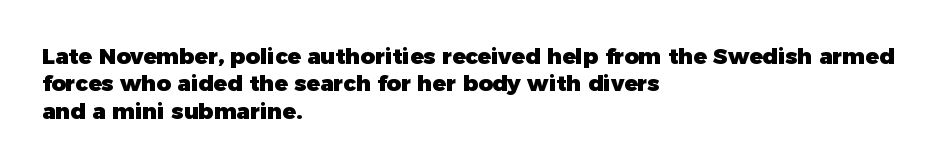
Chunky letters — that's bold for sure. Caption: standard tracking, unaltered. Descenders are the only things crossing below the line. Typeset ragged right — the left edge is the straight one. The letters stand upright; this is a roman face.
